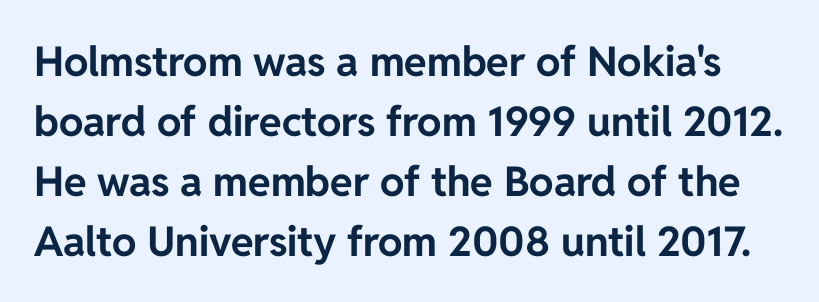
Q: Is the text bold? A: Yes.
Q: Is the text italic (slanted)? A: No, it is upright.
Q: Is the typeface a serif or a sans-serif typeface? A: Sans-serif.
Q: Is the text underlined? A: No.
Q: Is the spacing between letters normal or unusually wide? A: Normal.
Q: Is the spacing between lines tight, normal or loose? A: Normal.
Q: Width (condensed, normal, or wide)? A: Normal.
Q: Stroke contrast? A: Low.
Q: x-height? A: Medium.
Q: Monospaced? A: No.
